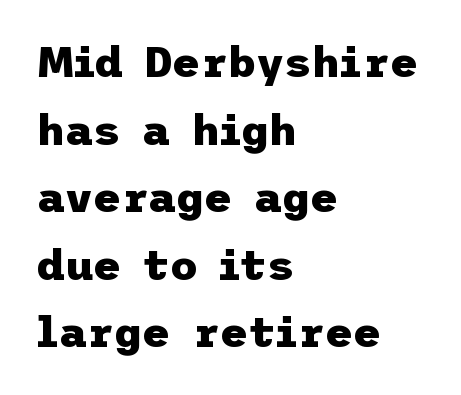
{"serif": "no", "italic": "no", "bold": "yes", "weight": "heavy", "width": "normal", "stroke_contrast": "low", "x_height": "medium", "underline": "no", "align": "left", "line_spacing": "normal", "line_spacing_ratio": 1.57, "letter_spacing": "normal", "letter_spacing_em": 0.0, "glyph_px": 43}
